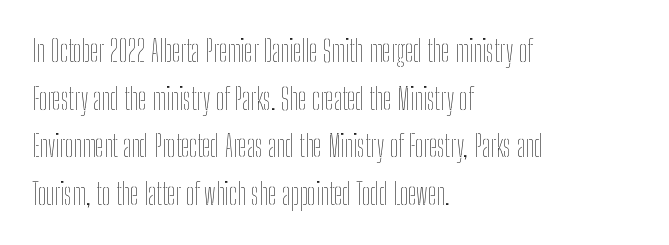
Q: Is the text bold? A: No.
Q: Is the text italic (slanted)? A: No, it is upright.
Q: Is the text underlined? A: No.
Q: How is the paragraph aligned? A: Left-aligned.
Q: Is the spacing between letters normal or unusually wide? A: Normal.
Q: Is the spacing between lines tight, normal or loose? A: Normal.
Q: Width (condensed, normal, or wide)? A: Condensed.
Q: Stroke contrast? A: Low.
Q: x-height? A: Medium.
Q: Monospaced? A: No.
